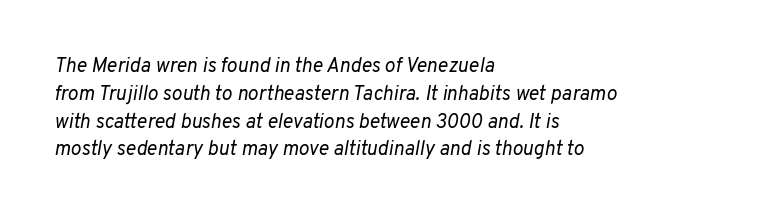
The image shows 20 px text type, italic (leaning right); set left-aligned, normal line spacing (1.39x), normal letter spacing, not underlined.
